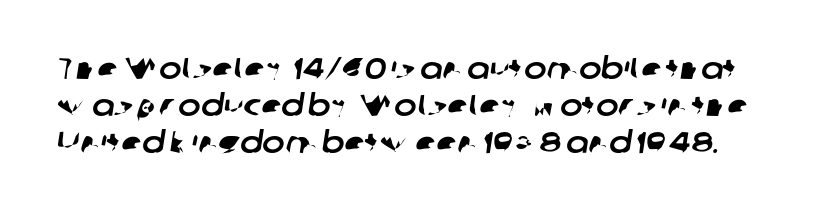
The image shows 30 px sans-serif type; set line spacing 1.23x, normal letter spacing, not underlined; low stroke contrast and a medium x-height.
